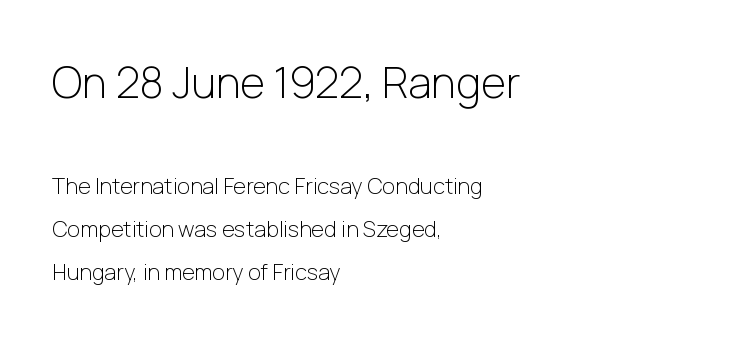
The text was rendered using a sans face with plain stroke endings. The string is rendered with underlining switched off. Does extra space separate the letters? No, they use regular spacing. The font is comparable to plain body text, perhaps lighter. Note the varied advance widths — an 'i' is clearly narrower than an 'm'.
